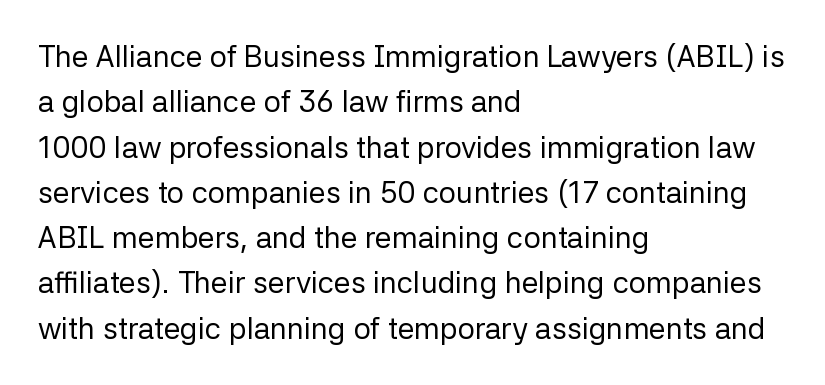
Is this a fixed-width face? No — the glyphs have proportional, varying widths. Stroke thickness stays within the range of a standard reading face or lighter. These lines are composed in type without serifs. Reading down the column, the eye jumps a familiar distance to each next line. Posture: upright roman.
